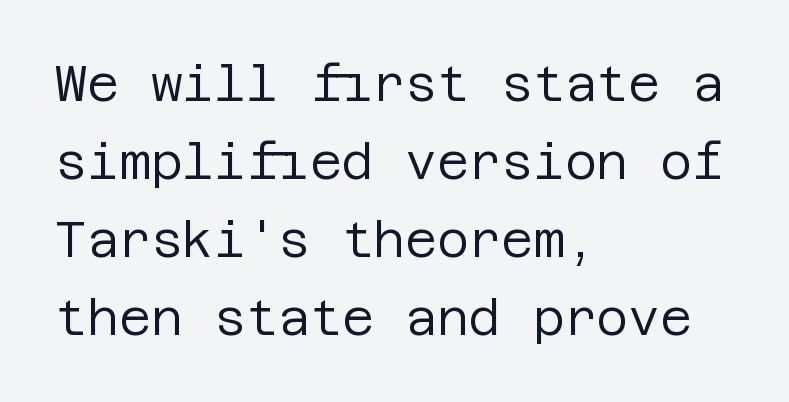
Q: Is the text bold? A: No.
Q: Is the text italic (slanted)? A: No, it is upright.
Q: Is the typeface a serif or a sans-serif typeface? A: Sans-serif.
Q: Is the text underlined? A: No.
Q: How is the paragraph aligned? A: Left-aligned.
Q: Is the spacing between letters normal or unusually wide? A: Normal.
Q: Is the spacing between lines tight, normal or loose? A: Normal.
Q: Width (condensed, normal, or wide)? A: Normal.
Q: Stroke contrast? A: Low.
Q: x-height? A: Large.
